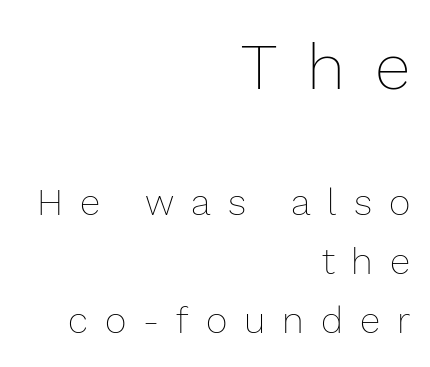
The image shows 65 px thin type, upright; set right-aligned, normal line spacing (1.59x), unusually wide letter spacing (+0.46 em), not underlined; the first (top) block is 1.76x larger; low stroke contrast and a medium x-height.
